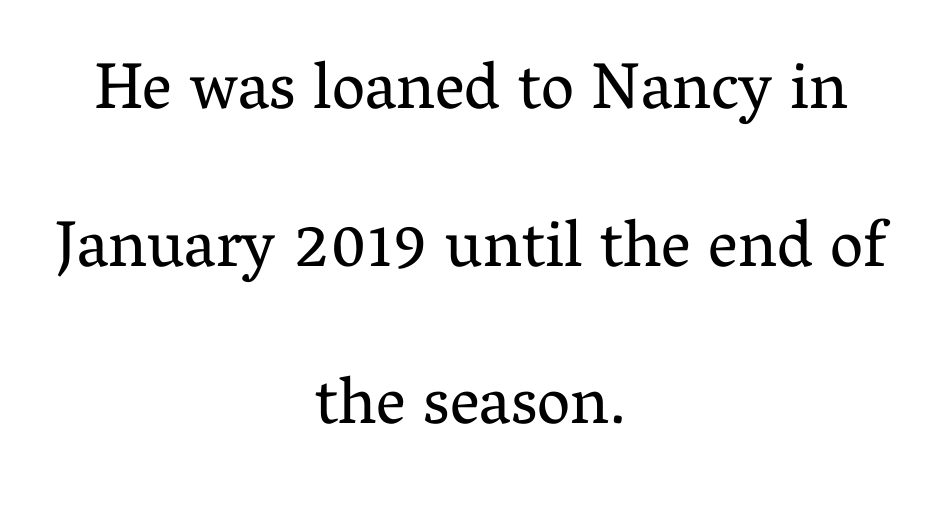
The paragraph shown floats in the horizontal middle. The leading is generous, giving the passage an open texture. A light-to-regular cut is what we see here. Stroke terminals: seriffed. The space directly below the letters is spotless.
